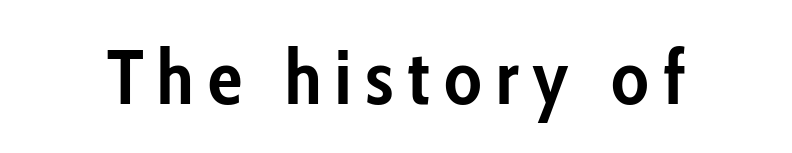
Q: Is the text bold? A: Yes.
Q: Is the text italic (slanted)? A: No, it is upright.
Q: Is the typeface a serif or a sans-serif typeface? A: Sans-serif.
Q: Is the text underlined? A: No.
Q: Width (condensed, normal, or wide)? A: Condensed.
Q: Stroke contrast? A: Low.
Q: x-height? A: Medium.
Q: Monospaced? A: No.
